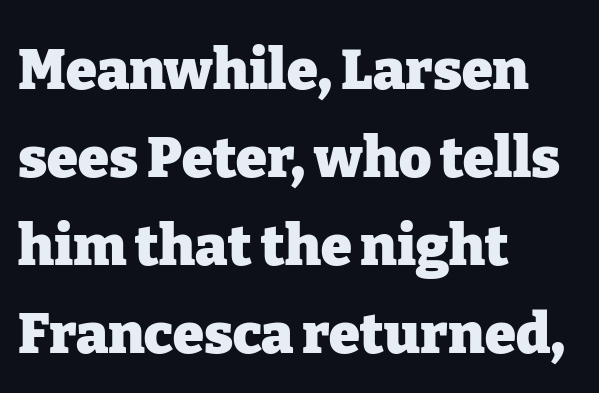
Q: Is the text bold? A: Yes.
Q: Is the text italic (slanted)? A: No, it is upright.
Q: Is the typeface a serif or a sans-serif typeface? A: Serif.
Q: Is the text underlined? A: No.
Q: How is the paragraph aligned? A: Left-aligned.
Q: Is the spacing between letters normal or unusually wide? A: Normal.
Q: Is the spacing between lines tight, normal or loose? A: Normal.
Q: Width (condensed, normal, or wide)? A: Normal.
Q: Stroke contrast? A: Low.
Q: x-height? A: Medium.
Q: Monospaced? A: No.
